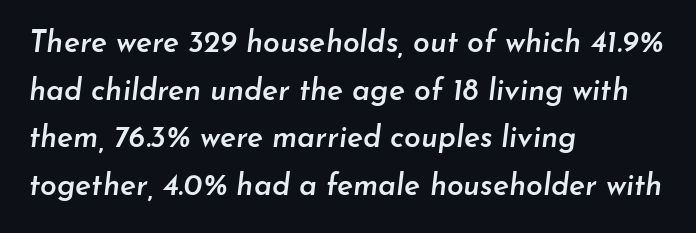
{"italic": "yes", "lean": "right", "slant_degrees": 7, "bold": "semi", "weight": "semibold", "width": "normal", "stroke_contrast": "low", "x_height": "small", "monospaced": "no", "underline": "no", "align": "left", "line_spacing": "normal", "line_spacing_ratio": 1.59, "letter_spacing": "normal", "letter_spacing_em": 0.0, "glyph_px": 30}
